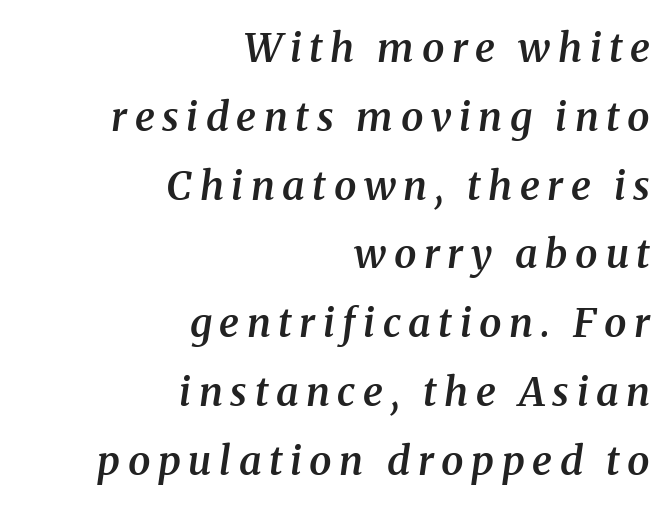
The gap between lines stays unmarked. Font category for this specimen: serif. Quick note: italic. Horizontal alignment here is rightward, an uncommon choice for prose. The sample has been set in demibold, a notch under bold.
